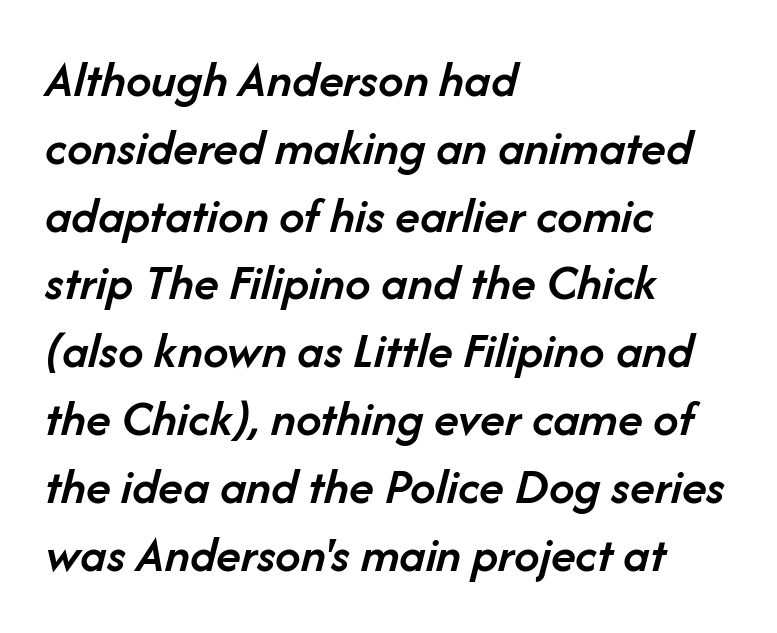
The image shows 51 px semibold type, italic (leaning right); set left-aligned, normal line spacing (1.33x), normal letter spacing, not underlined; low stroke contrast and a medium x-height.
